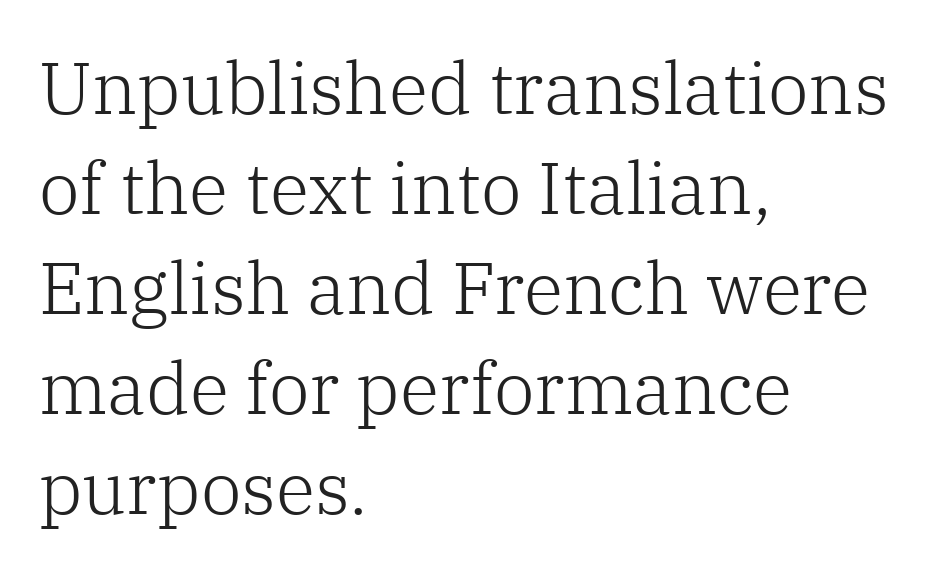
{"serif": "yes", "italic": "no", "bold": "no", "weight": "light", "width": "normal", "stroke_contrast": "low", "x_height": "medium", "monospaced": "no", "underline": "no", "align": "left", "line_spacing": "normal", "line_spacing_ratio": 1.37, "letter_spacing": "normal", "letter_spacing_em": 0.0, "glyph_px": 73}
